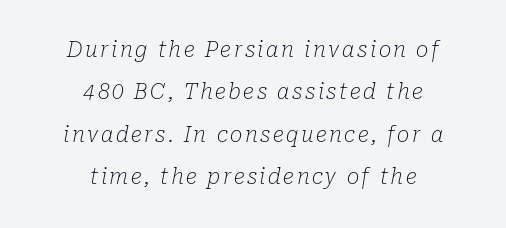
Compared with typical paragraphs, the rows here are farther apart. The axis of the letterforms is tilted away from vertical. Visually the block forms a symmetrical silhouette, jagged on both flanks. Decoration check: the copy has no underline. The font sits on the lighter half of the weight spectrum, regular included.
